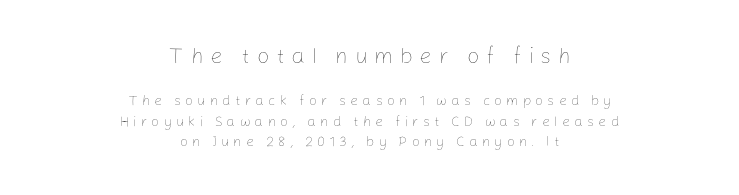
How would I describe the line gaps? Plain and ordinary. The more generous point size was reserved for the upper chunk. Compared with a flush-left layout, this one balances lines on the center instead. The axis of the letterforms is exactly vertical. Weight: in the light-to-regular range. The space beneath each line is pristine and unruled.
